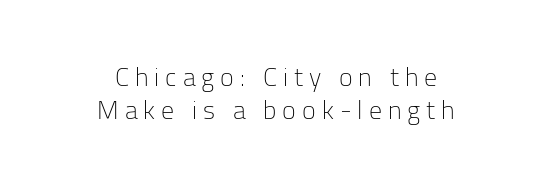
{"italic": "no", "bold": "no", "underline": "no", "align": "center", "line_spacing": "normal", "line_spacing_ratio": 1.26, "letter_spacing": "wide", "letter_spacing_em": 0.23, "glyph_px": 26}
